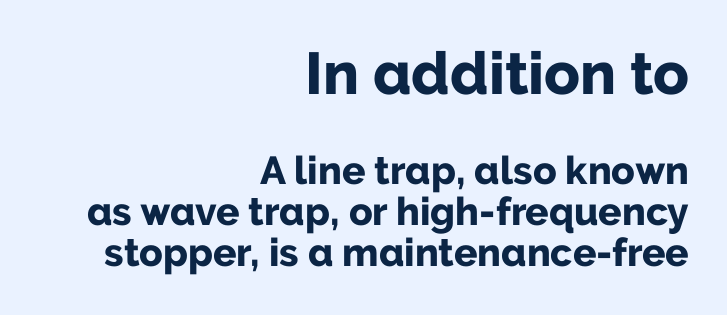
{"serif": "no", "italic": "no", "bold": "yes", "weight": "bold", "width": "normal", "stroke_contrast": "low", "x_height": "medium", "monospaced": "no", "underline": "no", "align": "right", "line_spacing": "tight", "line_spacing_ratio": 1.05, "letter_spacing": "normal", "letter_spacing_em": 0.0, "larger_block": "first", "size_ratio": 1.51, "glyph_px": 59}
